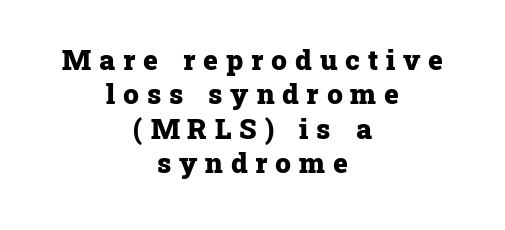
The image shows 28 px heavy serif type, upright; set centered, line spacing 1.23x, unusually wide letter spacing (+0.28 em), not underlined; low stroke contrast and a medium x-height.
